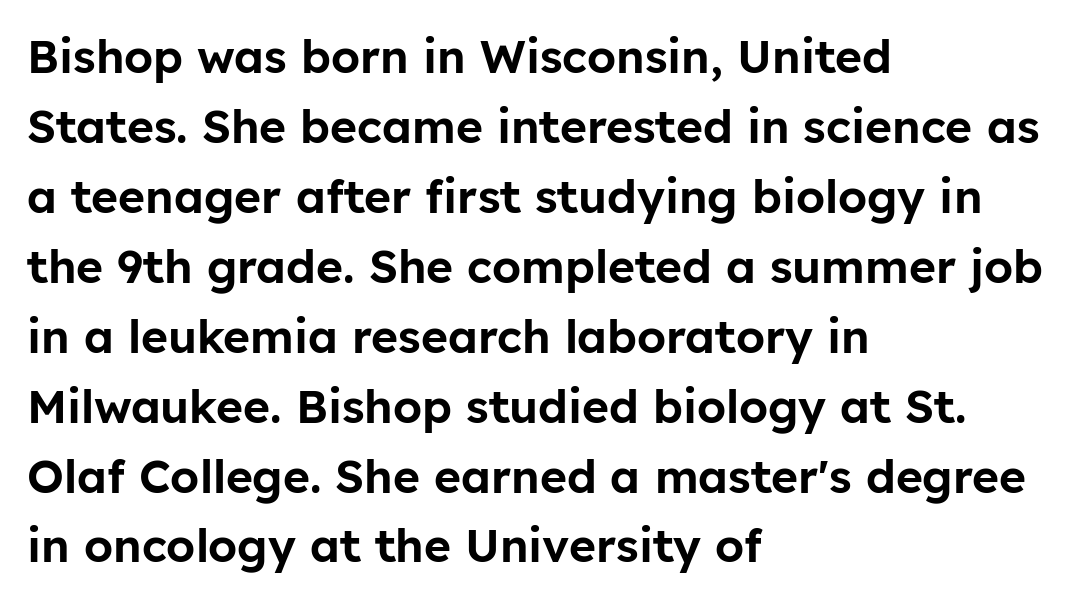
The image shows 46 px sans-serif type, upright; set left-aligned, normal line spacing (1.52x), normal letter spacing, not underlined; low stroke contrast and a medium x-height.
